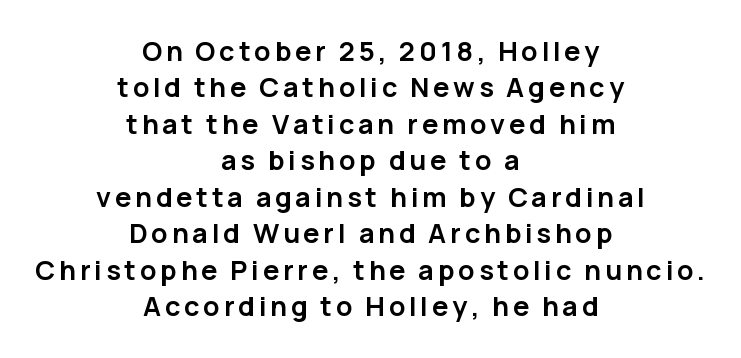
The image shows 27 px bold type, upright; set centered, normal line spacing (1.35x), not underlined.
